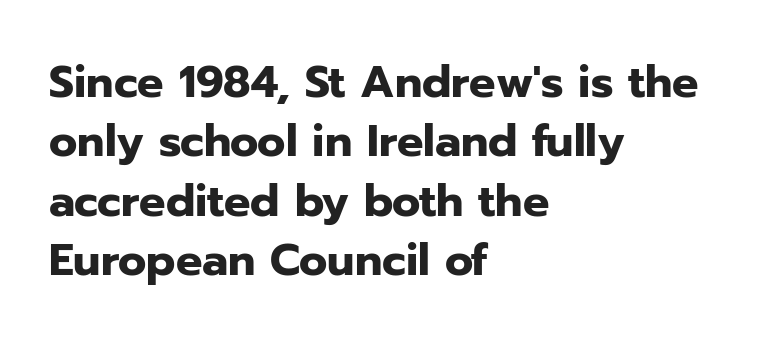
The image shows 44 px heavy sans-serif type, upright; set left-aligned, normal line spacing (1.35x), normal letter spacing, not underlined; low stroke contrast and a medium x-height.
